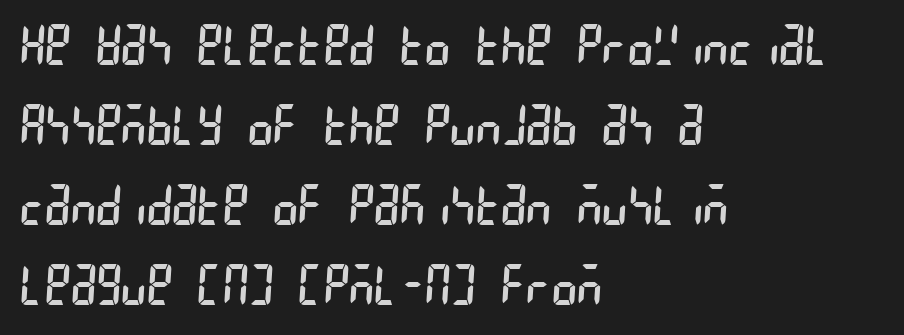
{"serif": "no", "bold": "no", "weight": "regular", "width": "condensed", "stroke_contrast": "low", "x_height": "large", "underline": "no", "align": "left", "line_spacing": "normal", "line_spacing_ratio": 1.48, "letter_spacing": "normal", "letter_spacing_em": 0.0, "glyph_px": 54}
